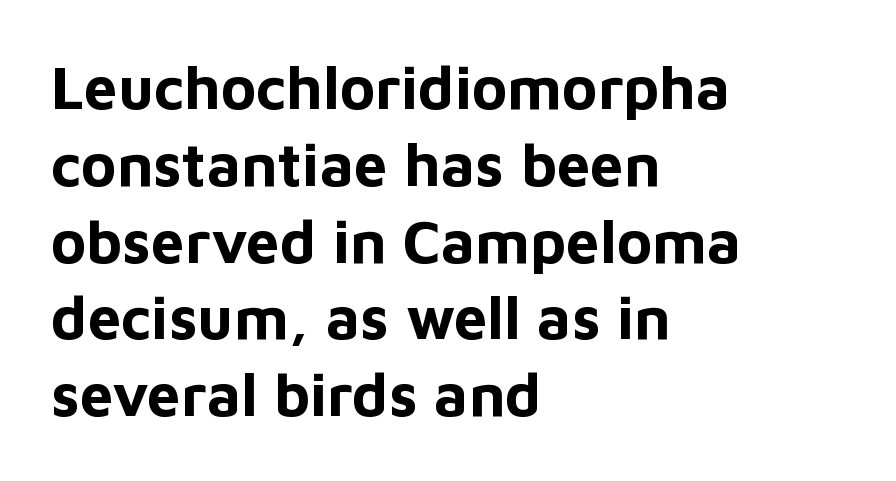
Q: Is the text bold? A: Yes.
Q: Is the text italic (slanted)? A: No, it is upright.
Q: Is the typeface a serif or a sans-serif typeface? A: Sans-serif.
Q: Is the text underlined? A: No.
Q: How is the paragraph aligned? A: Left-aligned.
Q: Is the spacing between letters normal or unusually wide? A: Normal.
Q: Is the spacing between lines tight, normal or loose? A: Normal.
Q: Width (condensed, normal, or wide)? A: Normal.
Q: Stroke contrast? A: Low.
Q: x-height? A: Medium.
Q: Monospaced? A: No.
